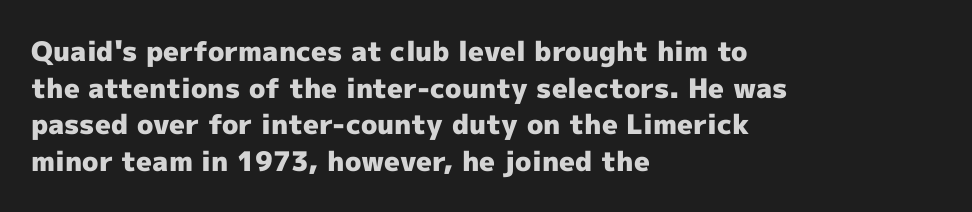
{"italic": "no", "bold": "yes", "underline": "no", "align": "left", "line_spacing": "normal", "line_spacing_ratio": 1.36, "letter_spacing": "normal", "letter_spacing_em": 0.0, "glyph_px": 27}
